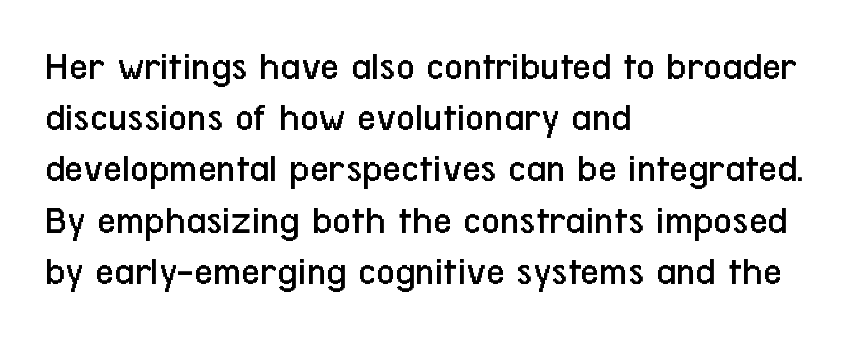
The font's upright variant was chosen for this text. The passage shown is not underscored anywhere. The characters are drawn with everyday or finer stroke widths. Evenly set lines give the paragraph a standard silhouette. All the whitespace from short lines collects on the right.
